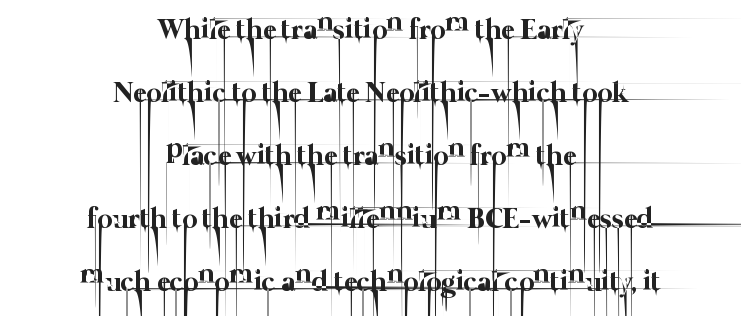
The face used here is proportionally spaced, like ordinary book or web type. Both edges are ragged and mirror each other, which tells us the setting is centered. The typesetting does not lean heavy: it is not bold. No word sits above an underline. Between one letter and the next there's only the usual sliver of space.
